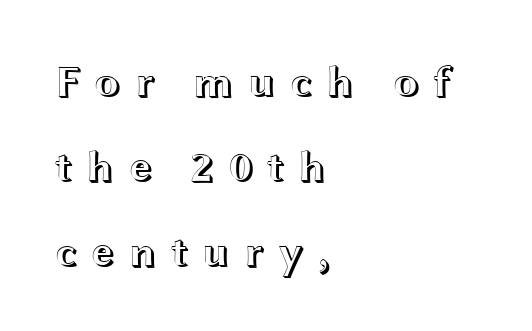
Q: Is the text italic (slanted)? A: No, it is upright.
Q: Is the text underlined? A: No.
Q: How is the paragraph aligned? A: Left-aligned.
Q: Is the spacing between letters normal or unusually wide? A: Unusually wide.
Q: Is the spacing between lines tight, normal or loose? A: Loose.
Q: Width (condensed, normal, or wide)? A: Wide.
Q: x-height? A: Medium.
Q: Monospaced? A: No.
